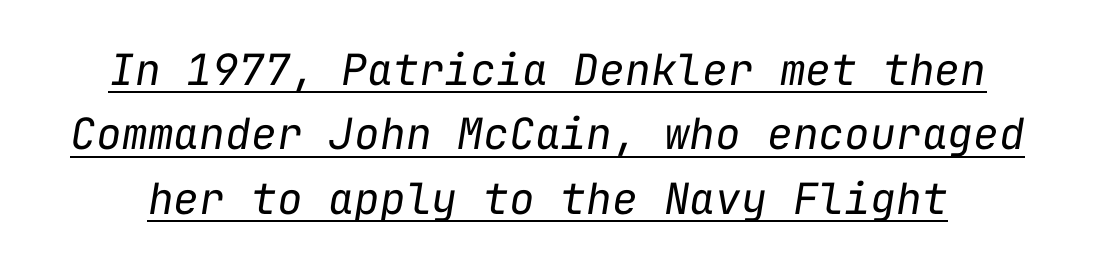
Emphasis is given by a line drawn under the lettering. Whoever set this chose a conventional vertical rhythm. Weight: not bold — regular or lighter. The whole block is typeset with a tilt. Each letter, wide or thin by design, is forced into the same width here. The type is set solid horizontally, with unmodified tracking.
